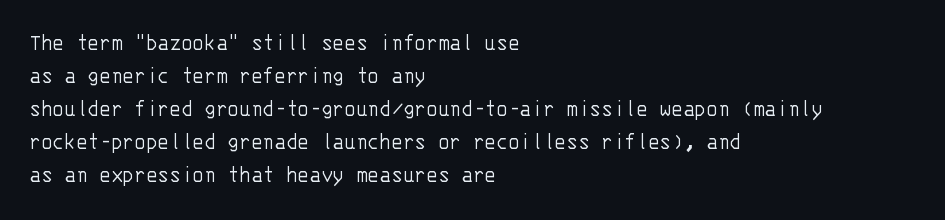
Horizontally, the lines are justified to the leading edge only. A roman cut, with each character standing at attention. The lines sit at an ordinary, default distance from one another. The font sits on the lighter half of the weight spectrum, regular included. Just letters on the line, the space beneath them empty. Standard letterfit; no display-style spreading of the glyphs.
